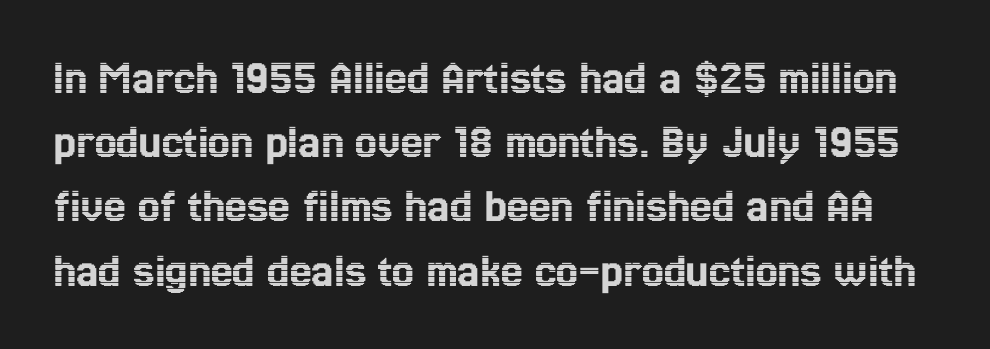
Looks like regular typesetting: each glyph gets only the width it needs. Notice how descenders clear the ascenders below comfortably — that's standard leading. A typesetter would call this zero additional tracking. Designer's note — italics off, roman on.
